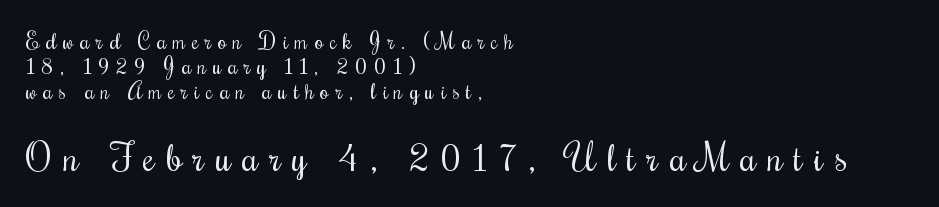
{"serif": "yes", "bold": "no", "weight": "regular", "width": "condensed", "stroke_contrast": "medium", "x_height": "small", "monospaced": "no", "underline": "no", "align": "left", "line_spacing": "tight", "line_spacing_ratio": 1.13, "letter_spacing": "wide", "letter_spacing_em": 0.3, "larger_block": "second", "size_ratio": 1.73, "glyph_px": 38}
